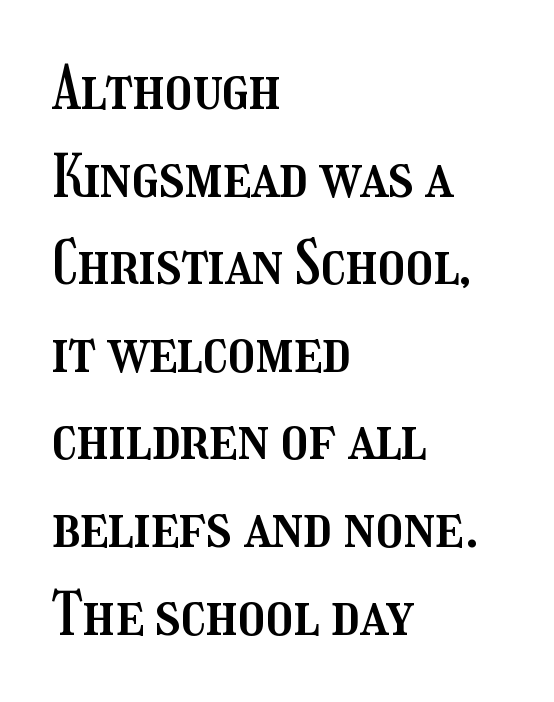
Q: Is the text italic (slanted)? A: No, it is upright.
Q: Is the text underlined? A: No.
Q: How is the paragraph aligned? A: Left-aligned.
Q: Is the spacing between letters normal or unusually wide? A: Normal.
Q: Is the spacing between lines tight, normal or loose? A: Normal.
Q: Width (condensed, normal, or wide)? A: Condensed.
Q: Stroke contrast? A: Medium.
Q: x-height? A: Medium.
Q: Monospaced? A: No.
